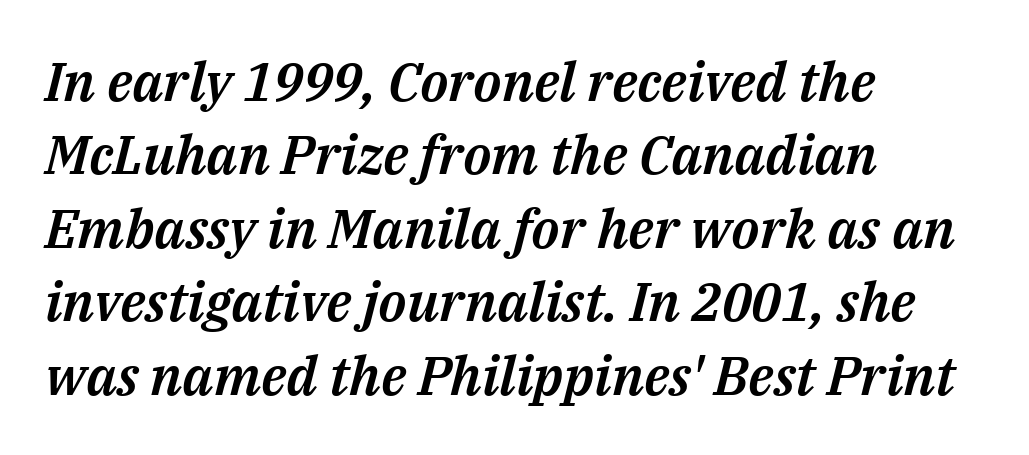
Q: Is the text italic (slanted)? A: Yes, it leans right by about 14 degrees.
Q: Is the text underlined? A: No.
Q: How is the paragraph aligned? A: Left-aligned.
Q: Is the spacing between letters normal or unusually wide? A: Normal.
Q: Is the spacing between lines tight, normal or loose? A: Normal.
Q: Width (condensed, normal, or wide)? A: Normal.
Q: Stroke contrast? A: Medium.
Q: x-height? A: Medium.
Q: Monospaced? A: No.
